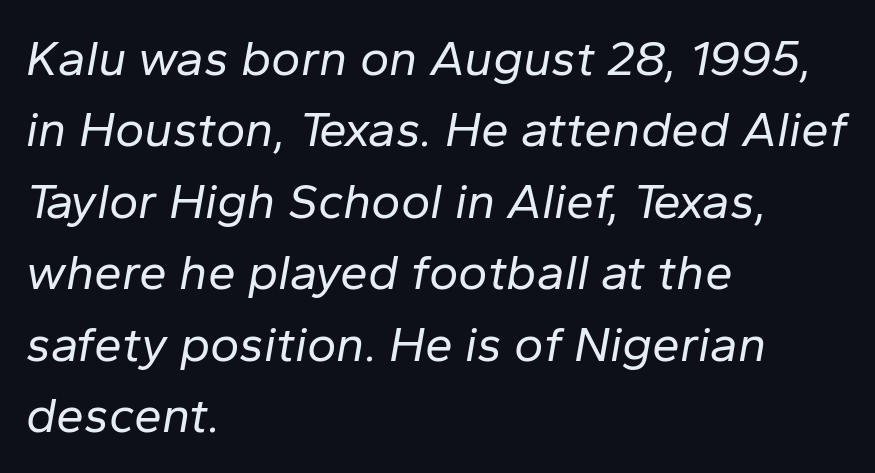
Typeset ragged right — the left edge is the straight one. There is no visible air inserted between adjacent glyphs. These lines are rendered in a variable-pitch font. Clear beneath every line of the passage. Honestly, the row spacing looks completely unremarkable. Bold? No — there's no thickening of the strokes.
